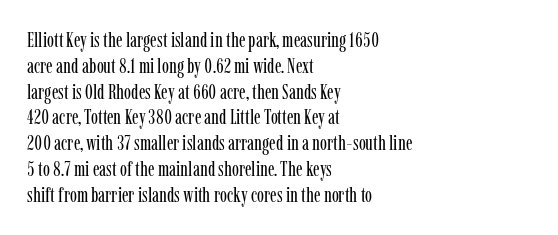
{"italic": "no", "bold": "no", "underline": "no", "align": "left", "line_spacing_ratio": 1.23, "letter_spacing": "normal", "letter_spacing_em": 0.0, "glyph_px": 21}
